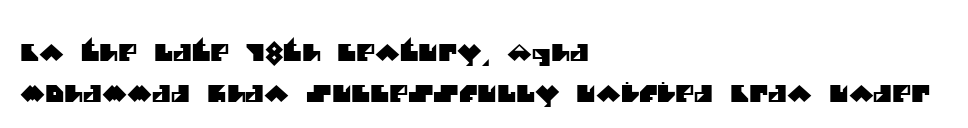
Q: Is the text underlined? A: No.
Q: How is the paragraph aligned? A: Left-aligned.
Q: Is the spacing between letters normal or unusually wide? A: Normal.
